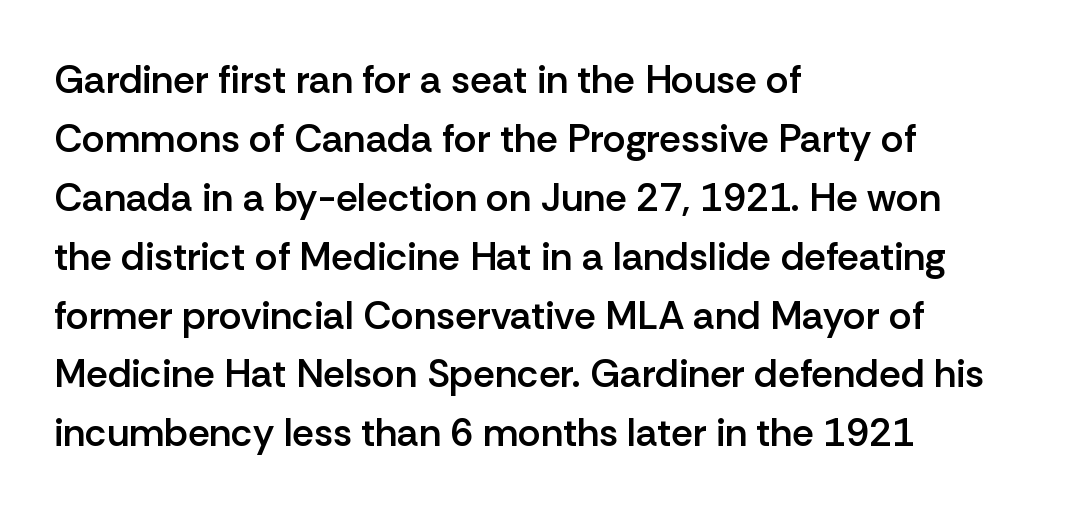
Anything drawn beneath the words? Only blank space. The block of text has a typical density, with ordinary space between rows. Think of a printed novel: that variable character pitch is what you see here. Stroke thickness is moderately raised; the sample reads as semibold.
